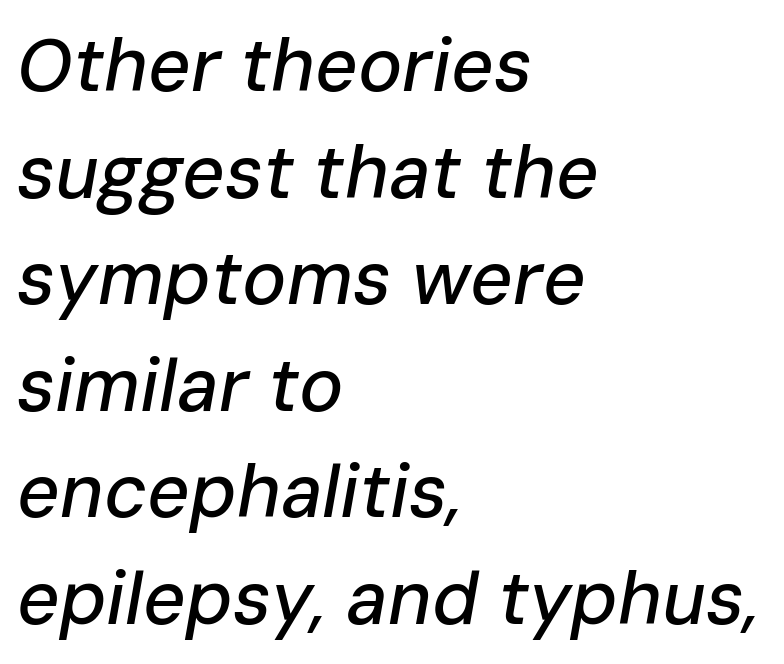
{"italic": "yes", "lean": "right", "slant_degrees": 10, "width": "normal", "stroke_contrast": "low", "x_height": "medium", "monospaced": "no", "underline": "no", "align": "left", "line_spacing": "normal", "line_spacing_ratio": 1.44, "letter_spacing": "normal", "letter_spacing_em": 0.0, "glyph_px": 74}
